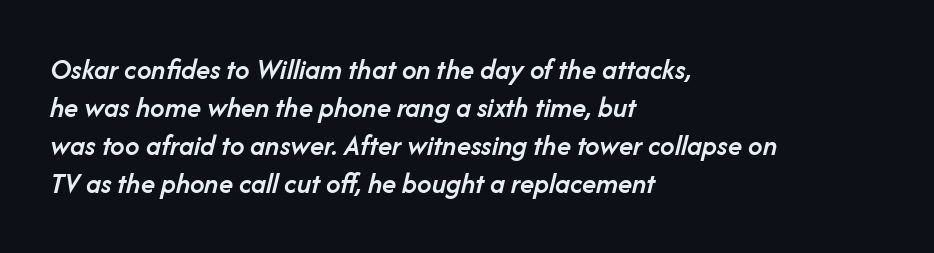
{"italic": "yes", "lean": "right", "slant_degrees": 14, "bold": "semi", "weight": "semibold", "width": "normal", "stroke_contrast": "low", "x_height": "medium", "monospaced": "no", "underline": "no", "align": "left", "line_spacing": "normal", "line_spacing_ratio": 1.31, "letter_spacing": "normal", "letter_spacing_em": 0.0, "glyph_px": 29}
